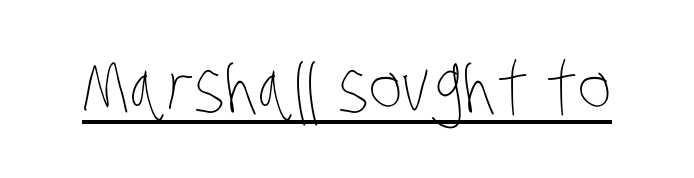
The image shows 71 px thin, condensed type; set normal letter spacing, underlined; low stroke contrast and a large x-height.
